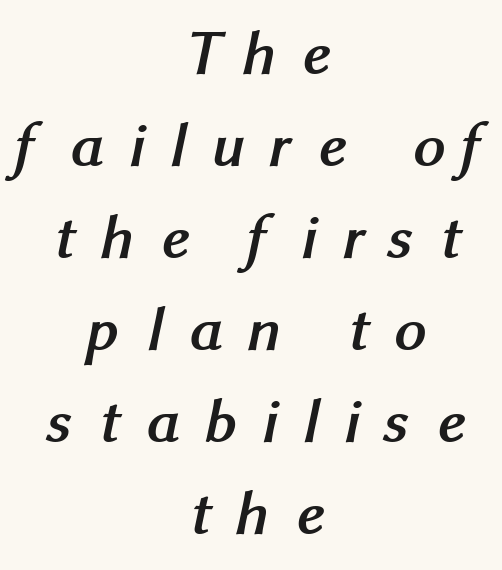
{"serif": "no", "bold": "yes", "weight": "semibold", "width": "normal", "stroke_contrast": "medium", "x_height": "medium", "monospaced": "no", "underline": "no", "align": "center", "line_spacing": "normal", "line_spacing_ratio": 1.46, "letter_spacing": "wide", "letter_spacing_em": 0.4, "glyph_px": 63}
